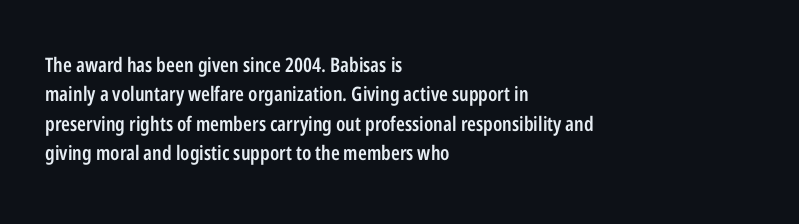
The image shows 20 px text type, upright; set left-aligned, normal line spacing (1.47x), normal letter spacing, not underlined.
